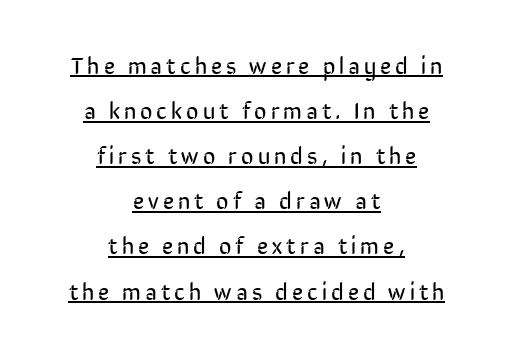
Reading down the block, each line starts at a different indent, mirrored at its end. Emphasis is given by a line drawn under the lettering. Every stem runs plumb, perpendicular to the baseline. The strokes are not fattened; the text isn't bold.
